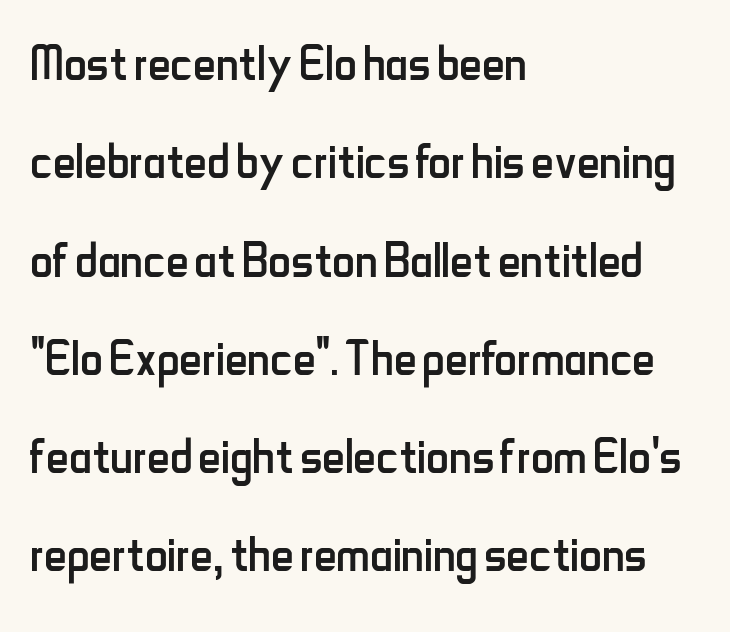
Rendered with straight, roman letterforms. Is this a heavy cut? Hardly; it is regular or lighter. The line-height multiplier appears to be the usual default. The passage shown is not underscored anywhere. In terms of letterspacing, this is plain default setting. A classic flush-left, rag-right setting is used for this passage.
